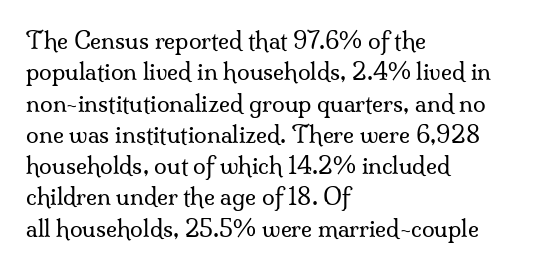
The image shows 23 px text type, upright; set left-aligned, normal line spacing (1.36x), normal letter spacing, not underlined.
